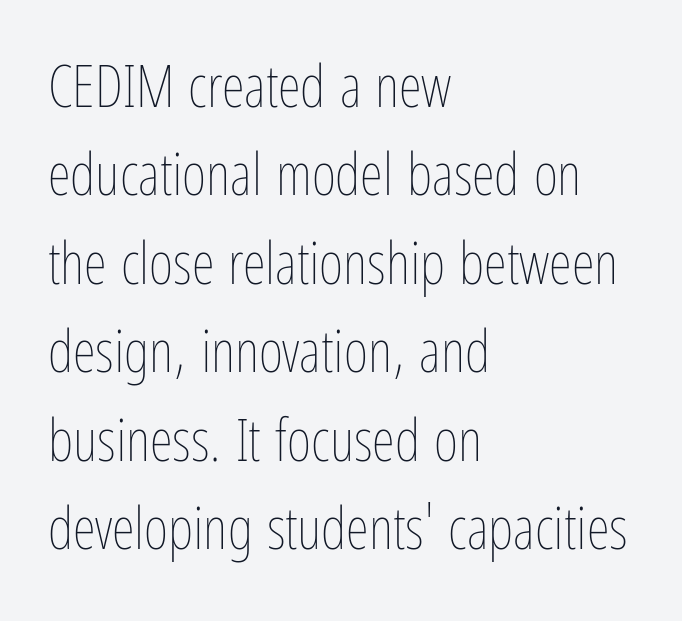
Note the varied advance widths — an 'i' is clearly narrower than an 'm'. Rule under the text: the space is simply empty. The passage is arranged the way most books set body copy — flush left. The lettering stays uniformly vertical, giving the passage a roman look.
